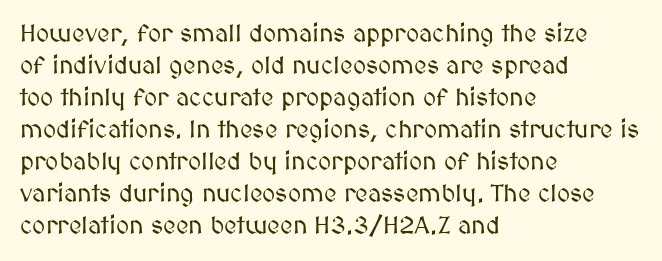
The image shows 25 px text type, upright; set left-aligned, normal line spacing (1.28x), normal letter spacing, not underlined.
